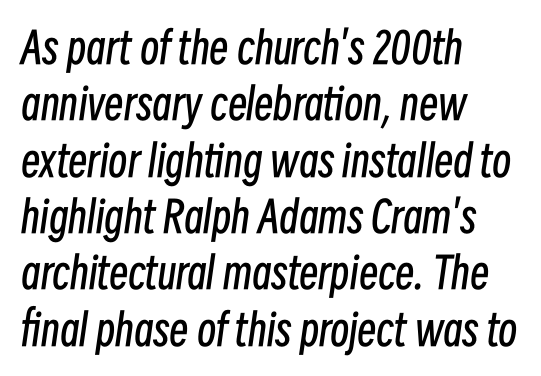
A typesetter would call this proportional, since set widths differ per character. Students, note that the glyphs here touch the page at normal intervals. Compared with a typical body face, this is equally light or lighter still. Only glyphs here, with clear space below each row. Slanted lettering throughout. The designer left line spacing at the default.
